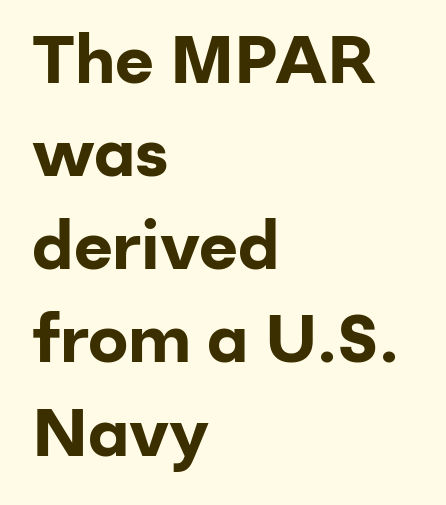
{"serif": "no", "italic": "no", "bold": "yes", "weight": "bold", "width": "normal", "stroke_contrast": "low", "x_height": "medium", "monospaced": "no", "underline": "no", "align": "left", "line_spacing": "normal", "line_spacing_ratio": 1.39, "letter_spacing": "normal", "letter_spacing_em": 0.0, "glyph_px": 67}
